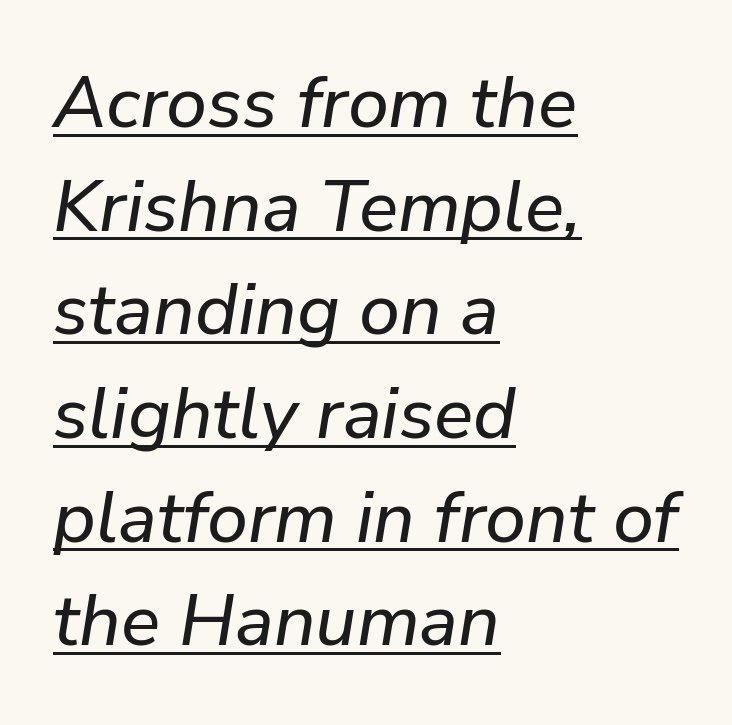
Q: Is the text italic (slanted)? A: Yes, it leans right by about 9 degrees.
Q: Is the text underlined? A: Yes.
Q: How is the paragraph aligned? A: Left-aligned.
Q: Is the spacing between letters normal or unusually wide? A: Normal.
Q: Is the spacing between lines tight, normal or loose? A: Normal.
Q: Width (condensed, normal, or wide)? A: Normal.
Q: Stroke contrast? A: Low.
Q: x-height? A: Medium.
Q: Monospaced? A: No.
